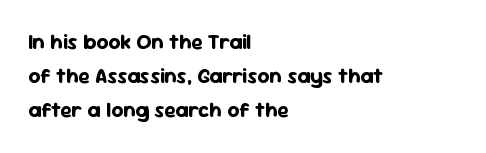
The image shows 21 px bold type, upright; set left-aligned, normal line spacing (1.63x), normal letter spacing, not underlined.
